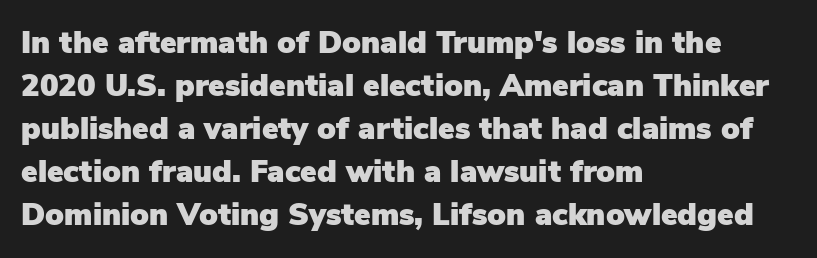
{"serif": "no", "italic": "no", "width": "normal", "stroke_contrast": "low", "x_height": "medium", "monospaced": "no", "underline": "no", "align": "left", "line_spacing": "normal", "line_spacing_ratio": 1.39, "letter_spacing": "normal", "letter_spacing_em": 0.0, "glyph_px": 31}
